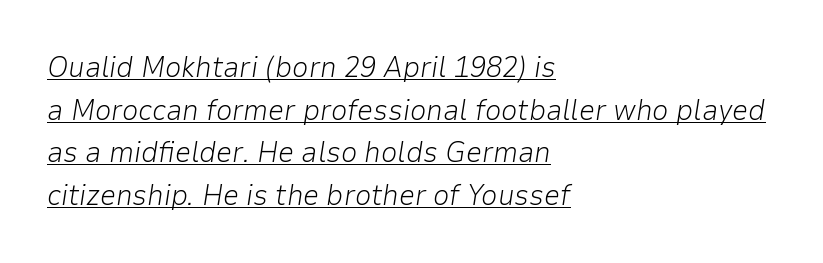
Q: Is the text bold? A: No.
Q: Is the text italic (slanted)? A: Yes, it leans right by about 9 degrees.
Q: Is the text underlined? A: Yes.
Q: How is the paragraph aligned? A: Left-aligned.
Q: Is the spacing between letters normal or unusually wide? A: Normal.
Q: Is the spacing between lines tight, normal or loose? A: Normal.
Q: Width (condensed, normal, or wide)? A: Normal.
Q: Stroke contrast? A: Low.
Q: x-height? A: Medium.
Q: Monospaced? A: No.
